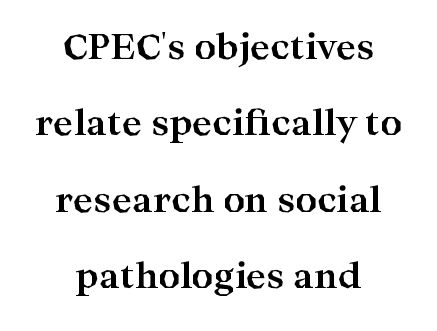
Q: Is the text bold? A: Yes.
Q: Is the text italic (slanted)? A: No, it is upright.
Q: Is the typeface a serif or a sans-serif typeface? A: Serif.
Q: Is the text underlined? A: No.
Q: How is the paragraph aligned? A: Centered.
Q: Is the spacing between letters normal or unusually wide? A: Normal.
Q: Is the spacing between lines tight, normal or loose? A: Loose.
Q: Width (condensed, normal, or wide)? A: Wide.
Q: Stroke contrast? A: High.
Q: x-height? A: Medium.
Q: Monospaced? A: No.
